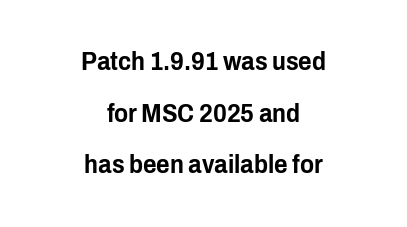
Q: Is the text italic (slanted)? A: No, it is upright.
Q: Is the text underlined? A: No.
Q: How is the paragraph aligned? A: Centered.
Q: Is the spacing between letters normal or unusually wide? A: Normal.
Q: Is the spacing between lines tight, normal or loose? A: Loose.
